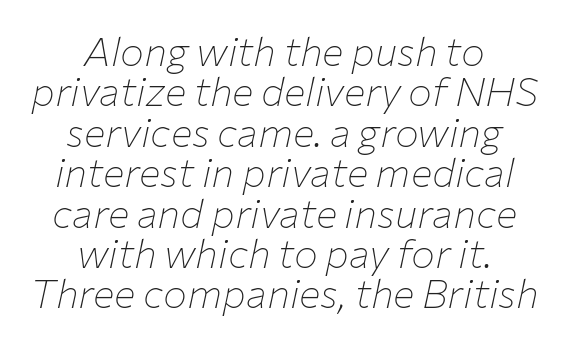
The image shows 40 px thin type, italic (leaning right); set centered, tight line spacing (1.01x), normal letter spacing, not underlined; low stroke contrast and a medium x-height.
